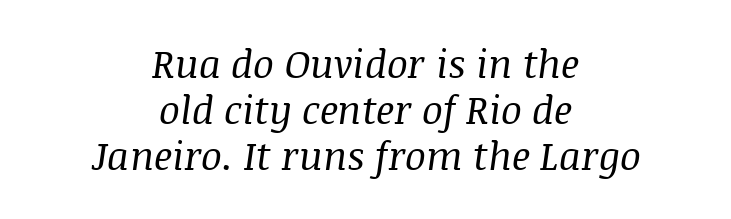
The image shows 39 px regular-weight serif type, italic (leaning right); set centered, line spacing 1.18x, normal letter spacing, not underlined; medium stroke contrast and a large x-height.
